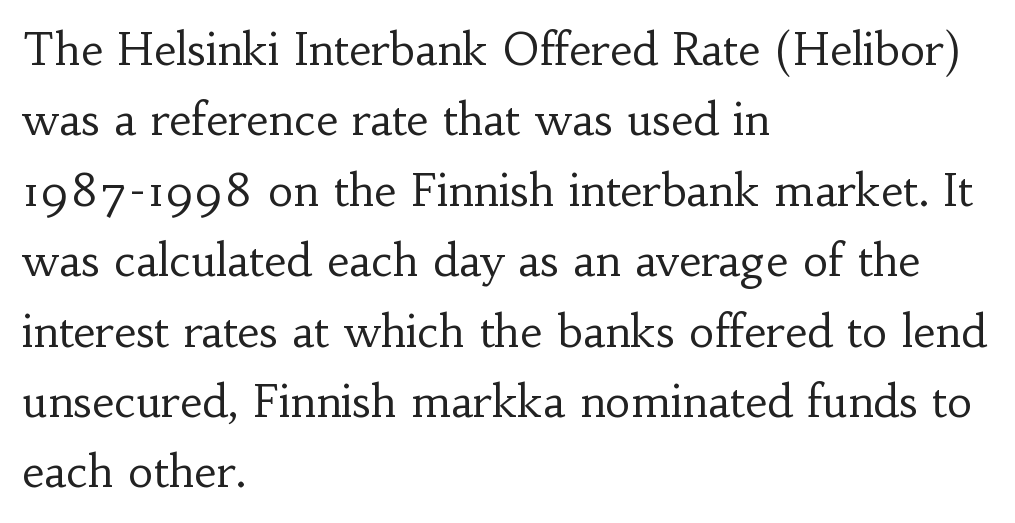
The characters display serif detailing at their extremities. Decoration check: the copy has no underline. The letters advance in unequal steps, a hallmark of proportional type. The letters stand upright; this is a roman face. No chunkiness to these letters — they're not bold. Visually the block forms a straight wall on the left and a jagged coastline on the right.
